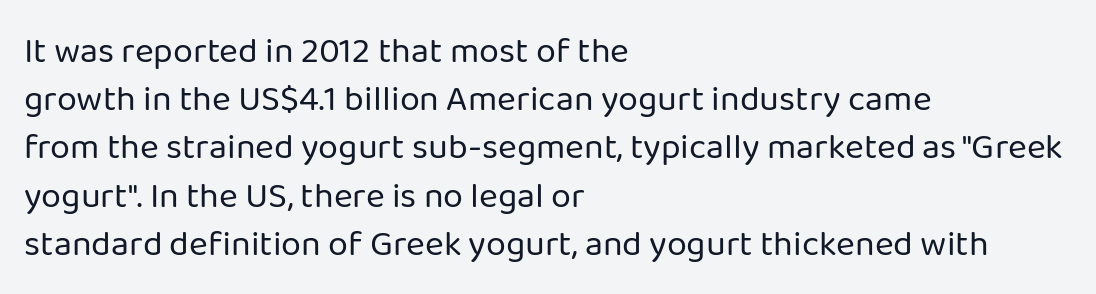
Unmarked baselines from the first word to the last. You could call the tracking neutral — neither tight nor loose. Is this a fixed-width face? No — the glyphs have proportional, varying widths. The strokes are not fattened; the text isn't bold. Style check: upright.
